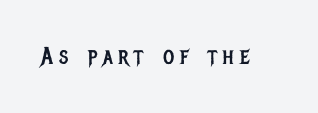
{"italic": "no", "bold": "no", "underline": "no", "letter_spacing": "wide", "letter_spacing_em": 0.25, "glyph_px": 24}
